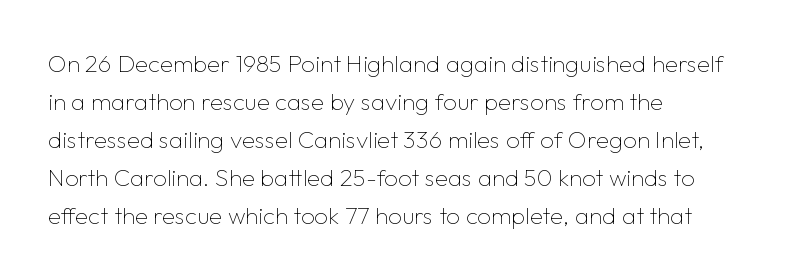
Caption: standard tracking, unaltered. How would I describe the line gaps? Plain and ordinary. Notice how the stems are strictly vertical — no italics here. The typeface has the unassuming heft of standard copy or less. The lines are quadded left.
